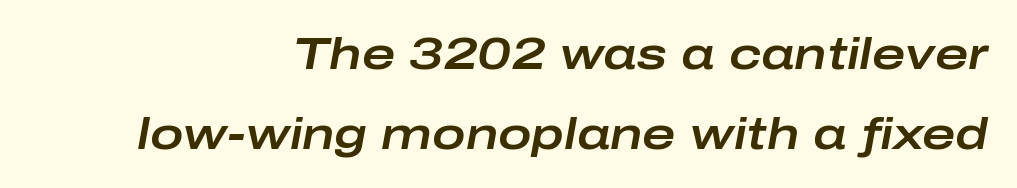
The image shows 45 px wide type, italic (leaning right); set right-aligned, line spacing 1.77x, normal letter spacing, not underlined; low stroke contrast and a medium x-height.
